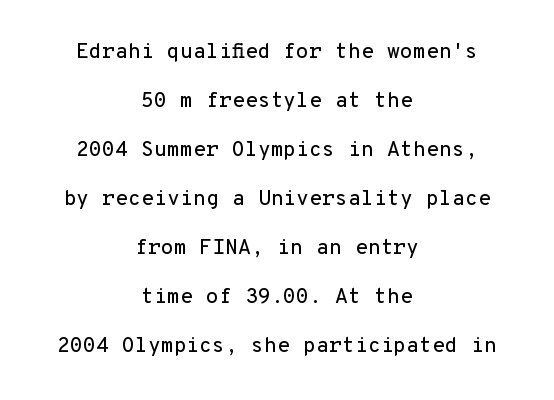
The image shows 21 px text type, upright; set centered, loose line spacing (2.33x), normal letter spacing, not underlined.
